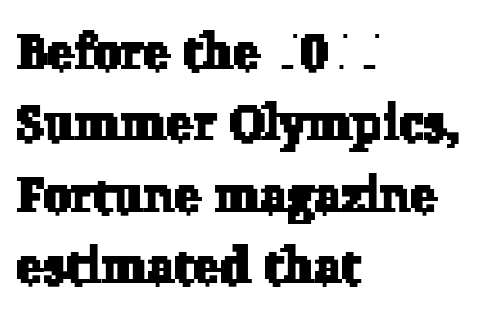
The image shows 50 px serif type; set left-aligned, normal line spacing (1.43x), normal letter spacing, not underlined; low stroke contrast and a medium x-height.
